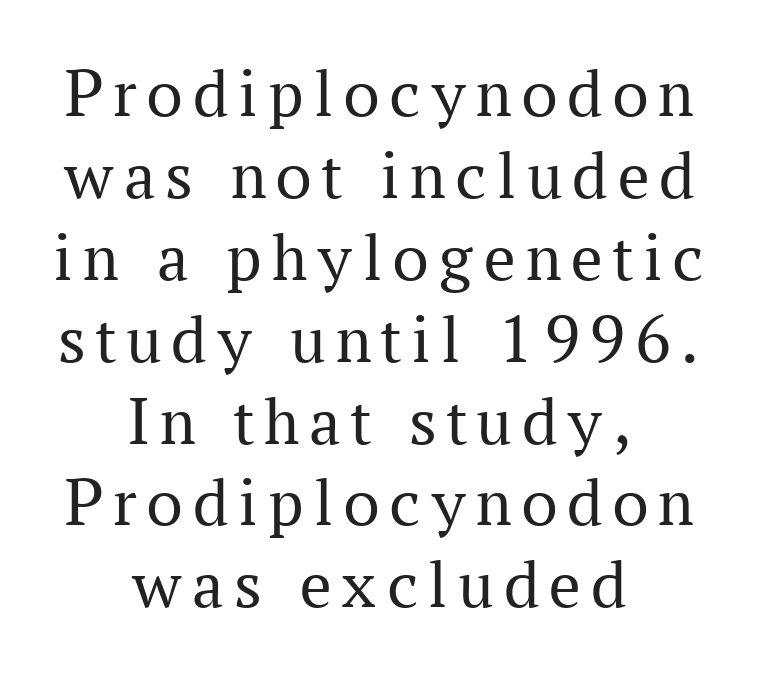
Q: Is the text bold? A: No.
Q: Is the text italic (slanted)? A: No, it is upright.
Q: Is the typeface a serif or a sans-serif typeface? A: Serif.
Q: Is the text underlined? A: No.
Q: How is the paragraph aligned? A: Centered.
Q: Width (condensed, normal, or wide)? A: Normal.
Q: Stroke contrast? A: Medium.
Q: x-height? A: Medium.
Q: Monospaced? A: No.
